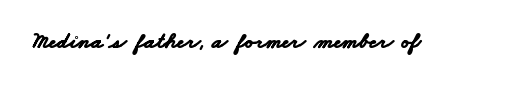
{"bold": "yes", "underline": "no", "letter_spacing": "normal", "letter_spacing_em": 0.0, "glyph_px": 23}
